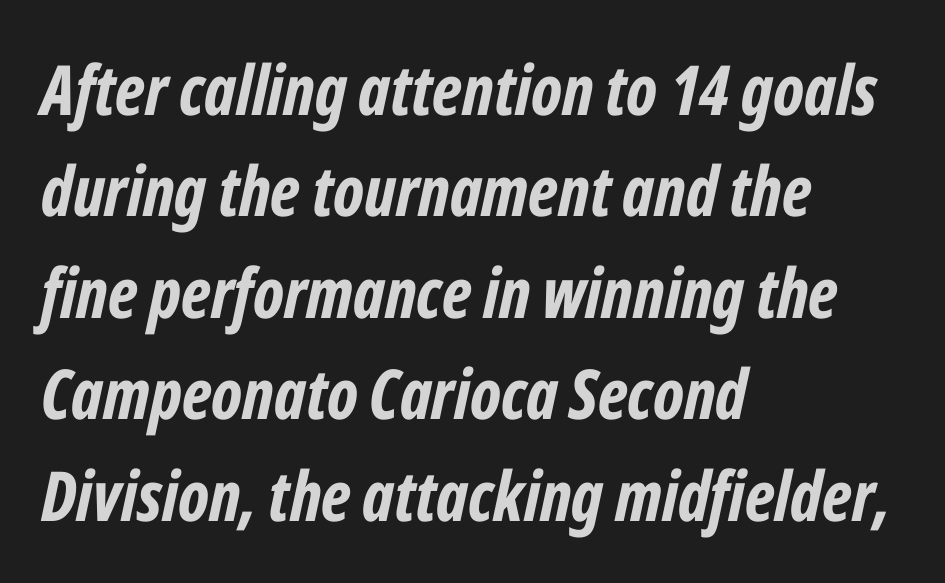
The specimen reads as italic at a glance. Check under the words: just untouched page. What's the leading like? Ordinary, nothing unusual. Look at the tracking — it's just the regular setting, nothing added.
